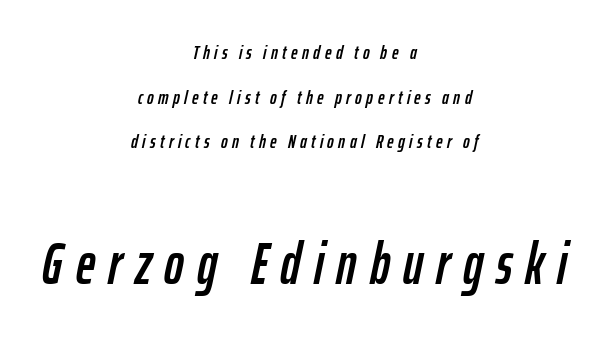
Q: Is the text italic (slanted)? A: Yes, it leans right by about 12 degrees.
Q: Is the text underlined? A: No.
Q: How is the paragraph aligned? A: Centered.
Q: Is the spacing between letters normal or unusually wide? A: Unusually wide.
Q: Is the spacing between lines tight, normal or loose? A: Loose.
Q: Which block of text is set in a larger size, the first (top) or the second (bottom)? A: The second (bottom) one.
Q: Width (condensed, normal, or wide)? A: Condensed.
Q: Stroke contrast? A: Low.
Q: x-height? A: Medium.
Q: Monospaced? A: No.
